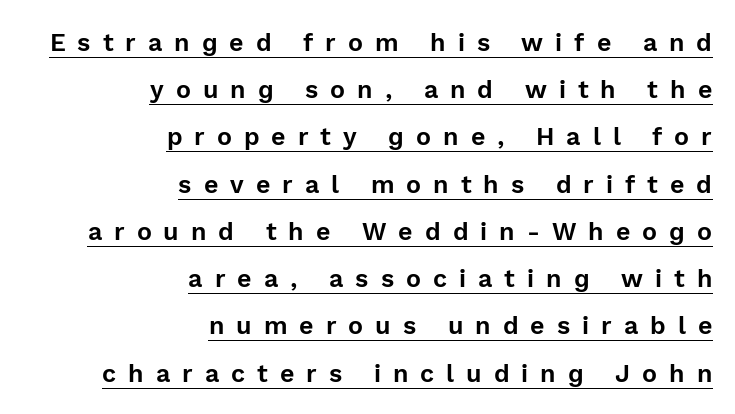
Q: Is the text italic (slanted)? A: No, it is upright.
Q: Is the text underlined? A: Yes.
Q: How is the paragraph aligned? A: Right-aligned.
Q: Is the spacing between letters normal or unusually wide? A: Unusually wide.
